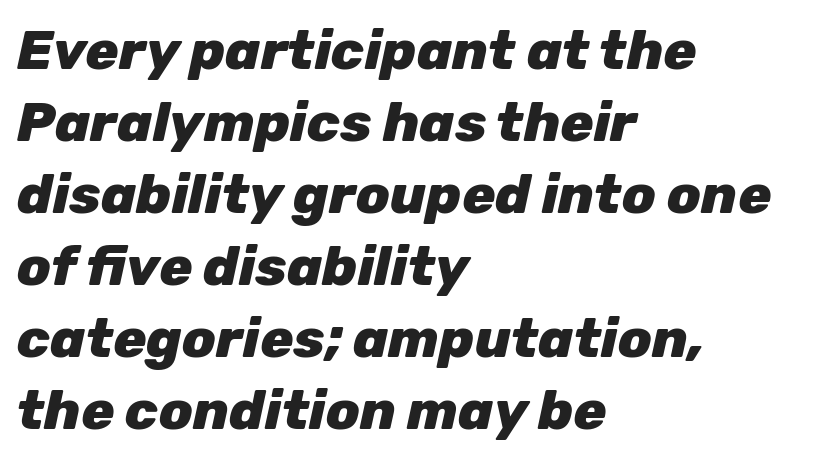
The area under the type is left untouched. Does the copy run flush right? No — it runs flush left. Does the leading feel generous? No, just average. Think of a printed novel: that variable character pitch is what you see here. Compared with ordinary roman type, these characters are visibly tilted.
